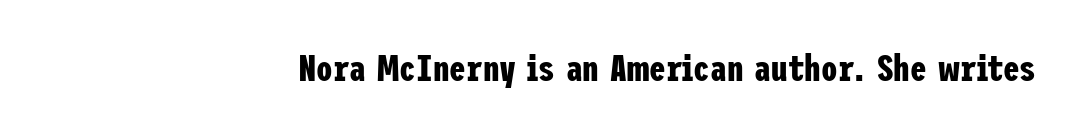
This sample uses plain, unmodified letter spacing. The rag falls on the left side of this text block. Style check: upright. The space beneath each line is pristine and unruled.
